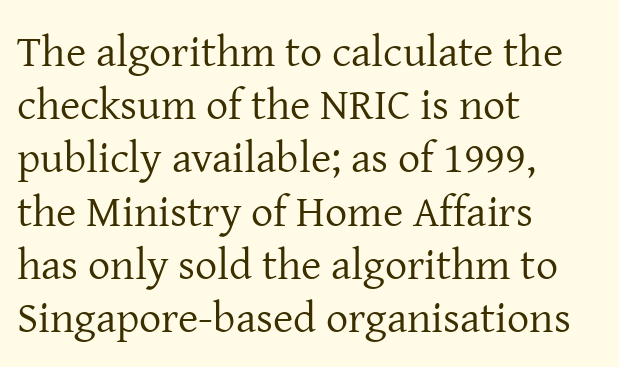
Q: Is the text bold? A: No.
Q: Is the text italic (slanted)? A: No, it is upright.
Q: Is the typeface a serif or a sans-serif typeface? A: Serif.
Q: Is the text underlined? A: No.
Q: How is the paragraph aligned? A: Left-aligned.
Q: Is the spacing between letters normal or unusually wide? A: Normal.
Q: Width (condensed, normal, or wide)? A: Normal.
Q: Stroke contrast? A: Low.
Q: x-height? A: Medium.
Q: Monospaced? A: No.
